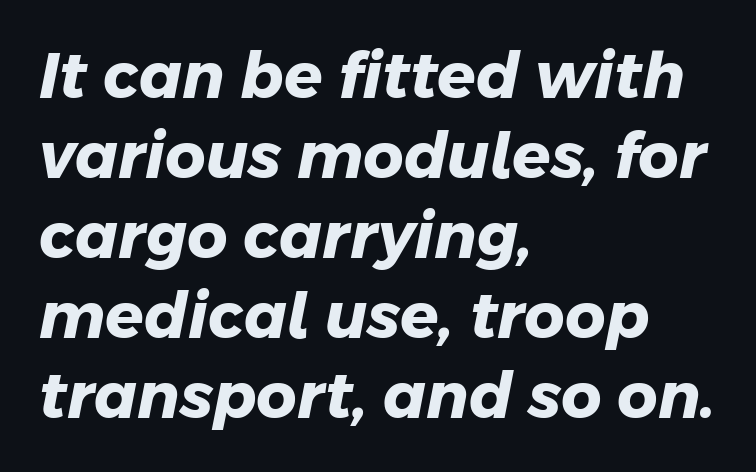
Note the varied advance widths — an 'i' is clearly narrower than an 'm'. Does extra space separate the letters? No, they use regular spacing. Weight: bold. Reading down the column, the eye jumps a familiar distance to each next line. This rendering employs a face without finishing strokes, i.e., a sans-serif.
